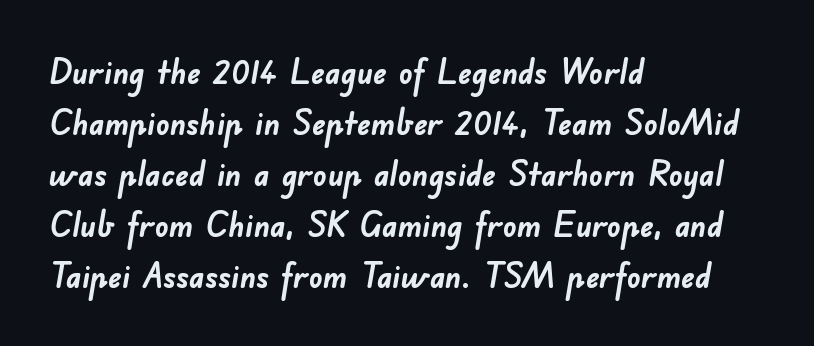
Q: Is the text bold? A: Yes.
Q: Is the typeface a serif or a sans-serif typeface? A: Sans-serif.
Q: Is the text underlined? A: No.
Q: How is the paragraph aligned? A: Left-aligned.
Q: Is the spacing between letters normal or unusually wide? A: Normal.
Q: Is the spacing between lines tight, normal or loose? A: Normal.
Q: Width (condensed, normal, or wide)? A: Normal.
Q: Stroke contrast? A: Low.
Q: x-height? A: Small.
Q: Monospaced? A: No.
